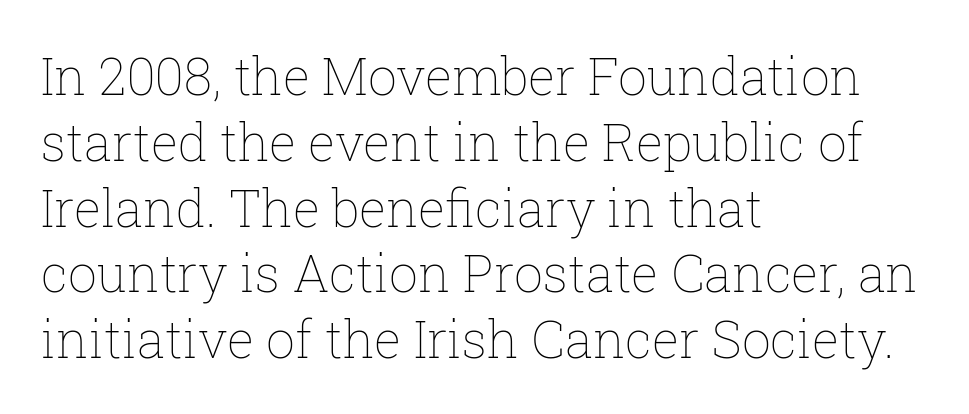
{"italic": "no", "bold": "no", "weight": "thin", "width": "normal", "stroke_contrast": "low", "x_height": "medium", "monospaced": "no", "underline": "no", "align": "left", "line_spacing": "normal", "line_spacing_ratio": 1.29, "letter_spacing": "normal", "letter_spacing_em": 0.0, "glyph_px": 51}
